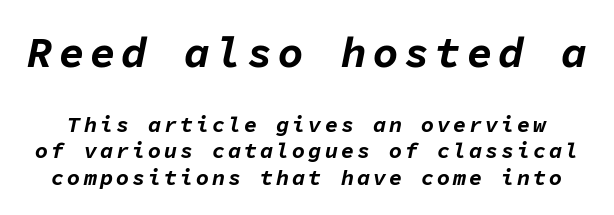
The image shows 43 px bold type, italic (leaning right), monospaced; set line spacing 1.2x, not underlined; the first (top) block is 1.95x larger; low stroke contrast and a medium x-height.
